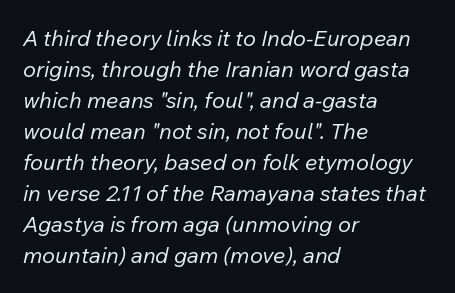
The space between consecutive lines is moderate. Heft: none added — not bold. The face used here has a pronounced slope to its letters. No extra tracking has been applied to these lines. This rendering uses left alignment, leaving the right contour irregular. The words here are not underlined.
